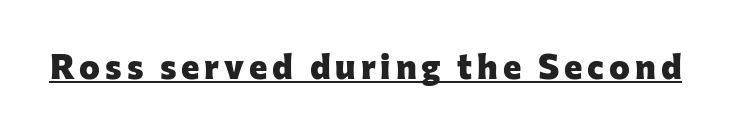
The type sits square on the baseline with zero lean. The sample's only ornament is a line tracing under the words. Is this a sans? Yes — the strokes have no serifs. The characters look thick and weighty, a clear bold. These lines are rendered in a variable-pitch font.
